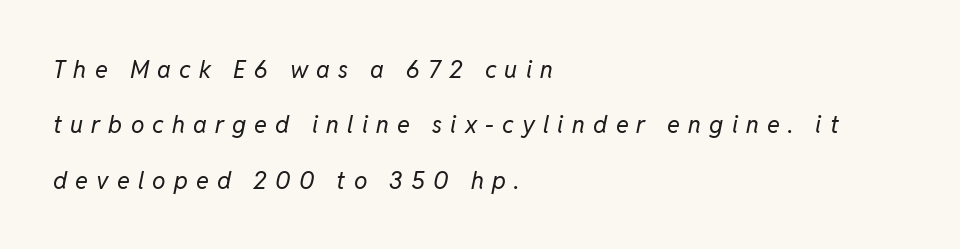
Q: Is the text bold? A: No.
Q: Is the text italic (slanted)? A: Yes, it leans right by about 11 degrees.
Q: Is the text underlined? A: No.
Q: How is the paragraph aligned? A: Left-aligned.
Q: Is the spacing between letters normal or unusually wide? A: Unusually wide.
Q: Is the spacing between lines tight, normal or loose? A: Loose.
